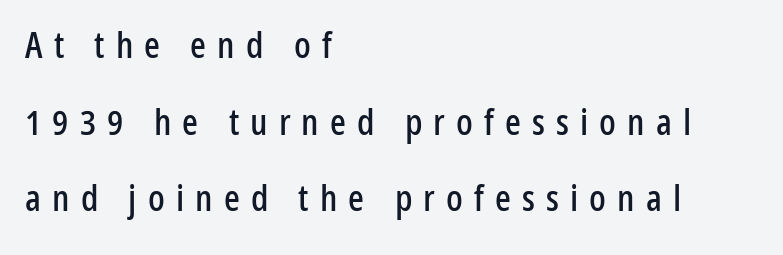
{"serif": "no", "italic": "no", "width": "condensed", "stroke_contrast": "low", "x_height": "medium", "monospaced": "no", "underline": "no", "align": "left", "line_spacing": "loose", "line_spacing_ratio": 2.07, "letter_spacing": "wide", "letter_spacing_em": 0.3, "glyph_px": 37}
